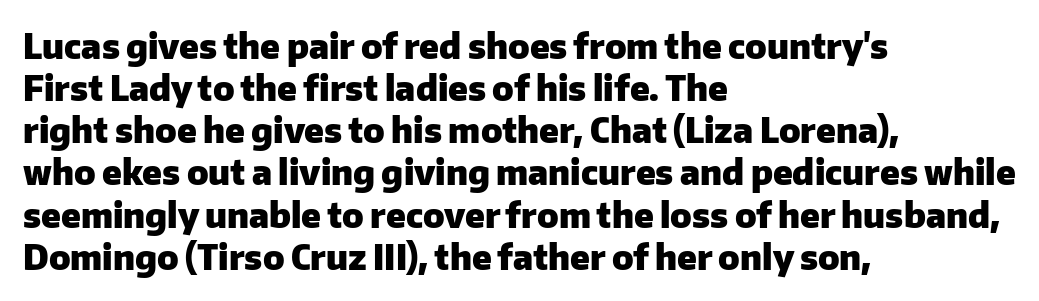
Q: Is the text bold? A: Yes.
Q: Is the text italic (slanted)? A: No, it is upright.
Q: Is the typeface a serif or a sans-serif typeface? A: Sans-serif.
Q: Is the text underlined? A: No.
Q: How is the paragraph aligned? A: Left-aligned.
Q: Is the spacing between letters normal or unusually wide? A: Normal.
Q: Width (condensed, normal, or wide)? A: Normal.
Q: Stroke contrast? A: Low.
Q: x-height? A: Medium.
Q: Monospaced? A: No.
